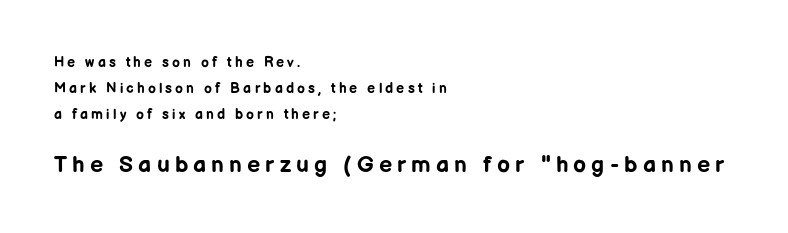
Q: Is the text bold? A: Yes.
Q: Is the text italic (slanted)? A: No, it is upright.
Q: Is the text underlined? A: No.
Q: How is the paragraph aligned? A: Left-aligned.
Q: Is the spacing between letters normal or unusually wide? A: Unusually wide.
Q: Which block of text is set in a larger size, the first (top) or the second (bottom)? A: The second (bottom) one.
